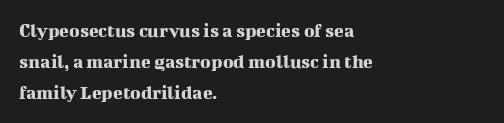
The image shows 20 px text type, upright; set left-aligned, normal line spacing (1.56x), normal letter spacing, not underlined.
